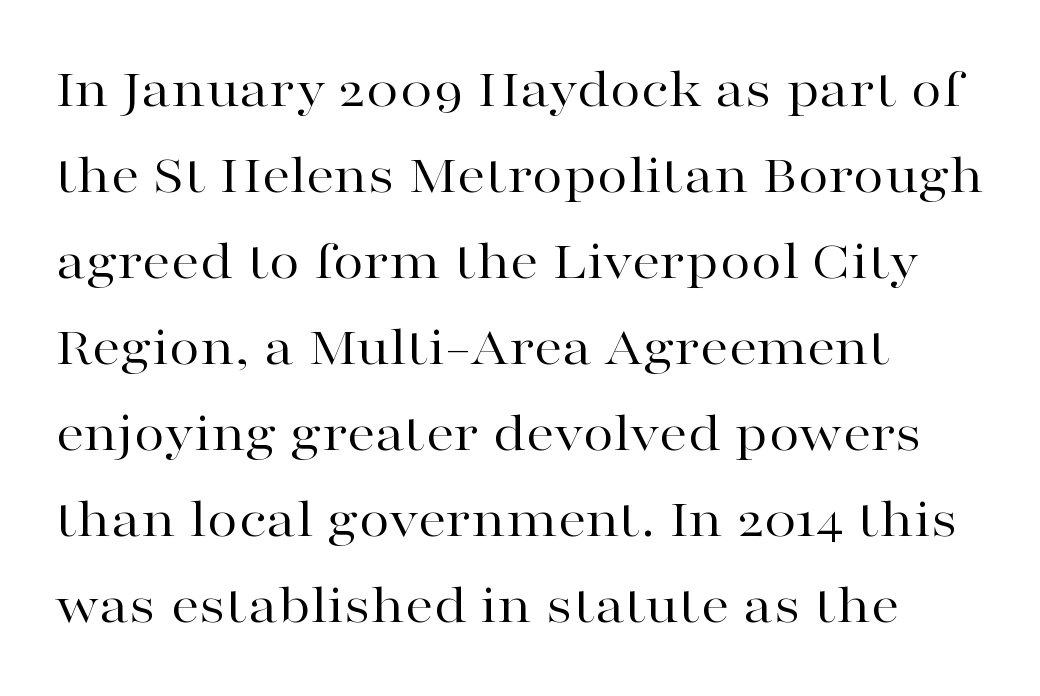
The image shows 57 px regular-weight, wide serif type, upright; set left-aligned, normal line spacing (1.51x), normal letter spacing, not underlined; high stroke contrast and a medium x-height.
